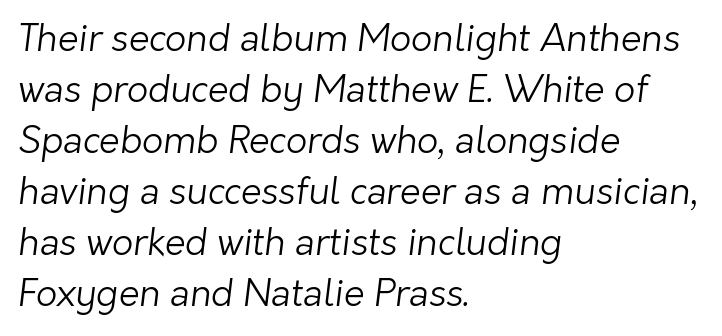
Q: Is the text bold? A: No.
Q: Is the typeface a serif or a sans-serif typeface? A: Sans-serif.
Q: Is the text underlined? A: No.
Q: How is the paragraph aligned? A: Left-aligned.
Q: Is the spacing between letters normal or unusually wide? A: Normal.
Q: Is the spacing between lines tight, normal or loose? A: Normal.
Q: Width (condensed, normal, or wide)? A: Normal.
Q: Stroke contrast? A: Low.
Q: x-height? A: Medium.
Q: Monospaced? A: No.
